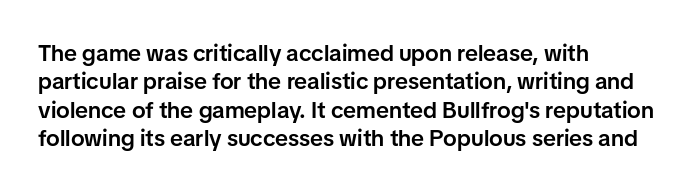
The image shows 23 px text type, upright; set left-aligned, line spacing 1.23x, normal letter spacing, not underlined.
